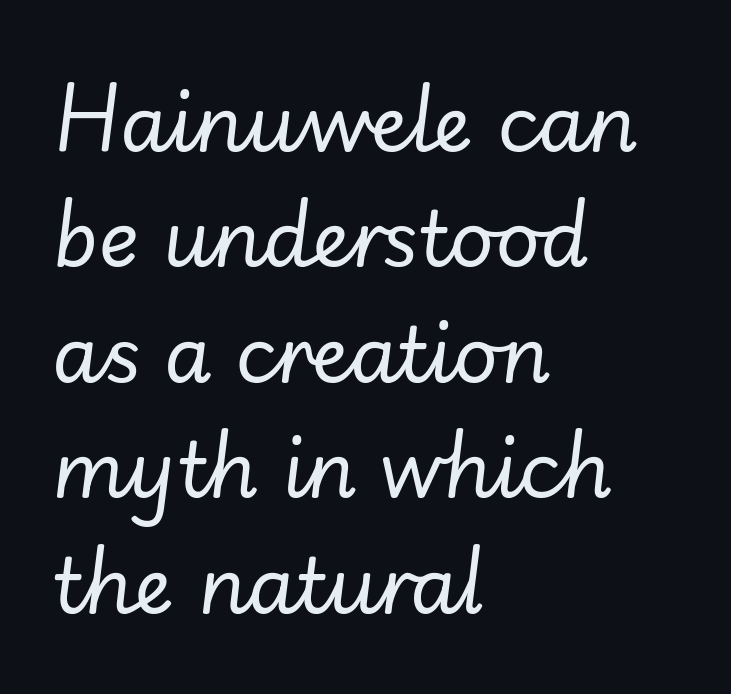
The image shows 77 px regular-weight type, italic (leaning right); set left-aligned, normal line spacing (1.5x), normal letter spacing, not underlined; low stroke contrast and a small x-height.
